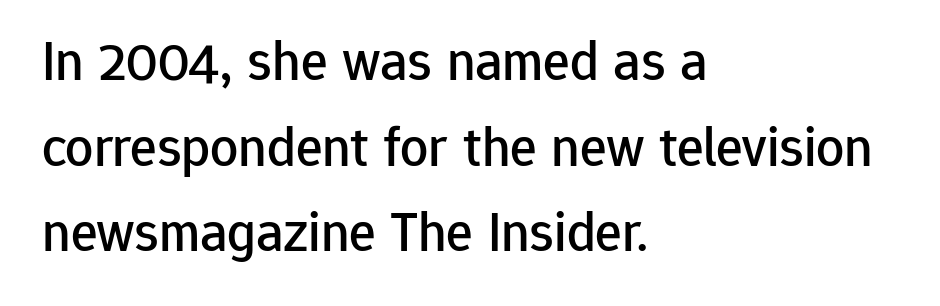
The image shows 56 px sans-serif type, upright; set left-aligned, normal line spacing (1.53x), normal letter spacing, not underlined; low stroke contrast and a medium x-height.
